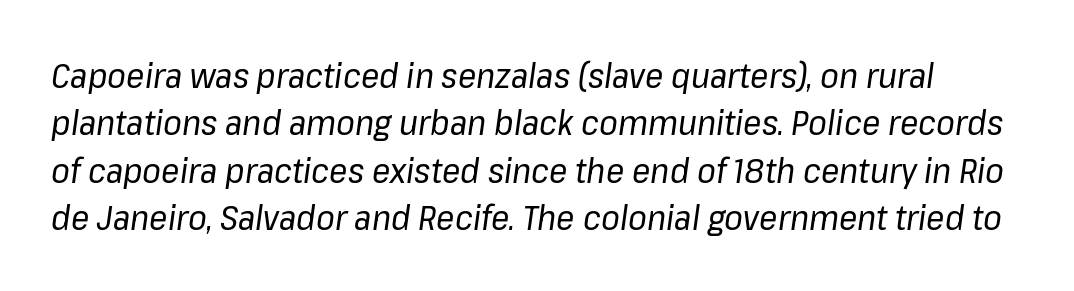
The image shows 34 px regular-weight type, italic (leaning right); set normal line spacing (1.39x), normal letter spacing, not underlined; low stroke contrast and a medium x-height.
